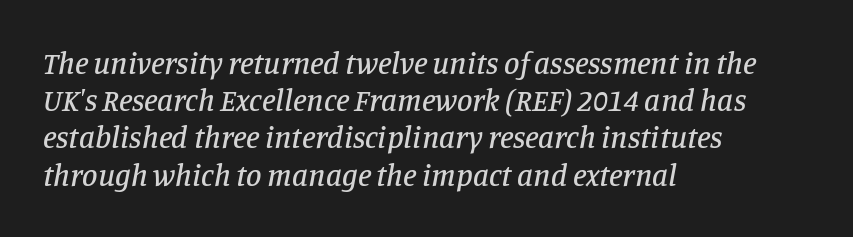
The image shows 31 px serif type, italic (leaning right); set left-aligned, line spacing 1.2x, normal letter spacing, not underlined; low stroke contrast and a large x-height.
